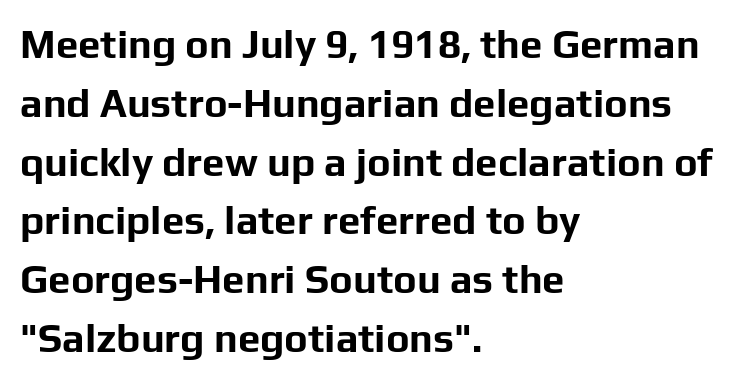
{"serif": "no", "italic": "no", "bold": "yes", "weight": "bold", "width": "normal", "stroke_contrast": "low", "x_height": "medium", "monospaced": "no", "underline": "no", "align": "left", "line_spacing": "normal", "line_spacing_ratio": 1.47, "letter_spacing": "normal", "letter_spacing_em": 0.0, "glyph_px": 40}
